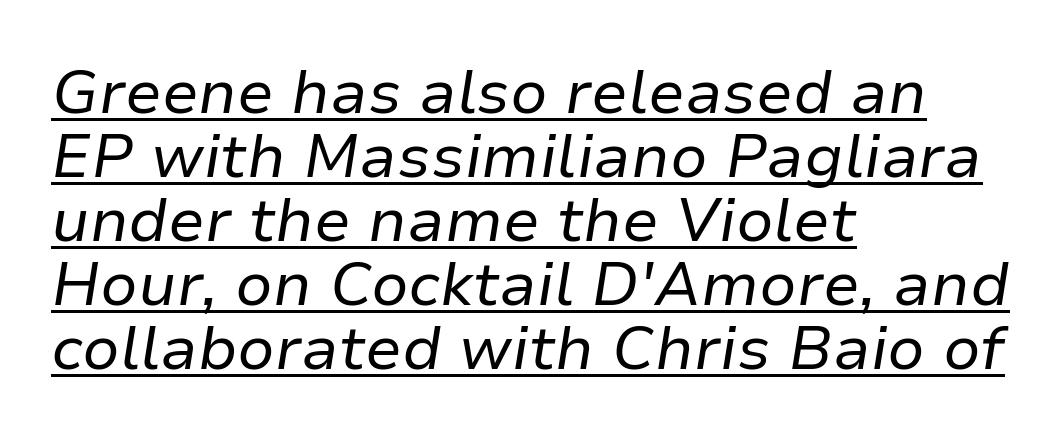
The image shows 61 px regular-weight type, italic (leaning right); set left-aligned, tight line spacing (1.05x), normal letter spacing, underlined; low stroke contrast and a medium x-height.
